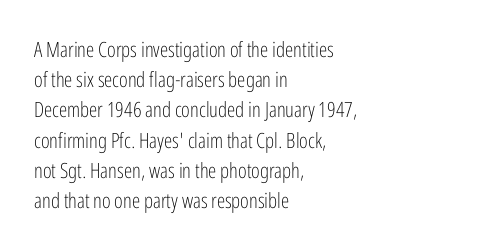
The image shows 21 px text type, upright; set left-aligned, normal line spacing (1.44x), normal letter spacing, not underlined.
